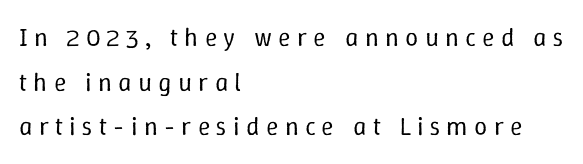
The image shows 26 px text type, upright; set left-aligned, line spacing 1.72x, unusually wide letter spacing (+0.24 em), not underlined.
